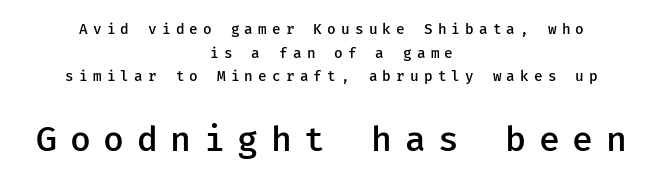
Q: Is the text bold? A: Semi-bold.
Q: Is the text italic (slanted)? A: No, it is upright.
Q: Is the typeface a serif or a sans-serif typeface? A: Sans-serif.
Q: Is the text underlined? A: No.
Q: How is the paragraph aligned? A: Centered.
Q: Is the spacing between letters normal or unusually wide? A: Unusually wide.
Q: Is the spacing between lines tight, normal or loose? A: Normal.
Q: Which block of text is set in a larger size, the first (top) or the second (bottom)? A: The second (bottom) one.
Q: Width (condensed, normal, or wide)? A: Normal.
Q: Stroke contrast? A: Low.
Q: x-height? A: Medium.
Q: Monospaced? A: Yes.
